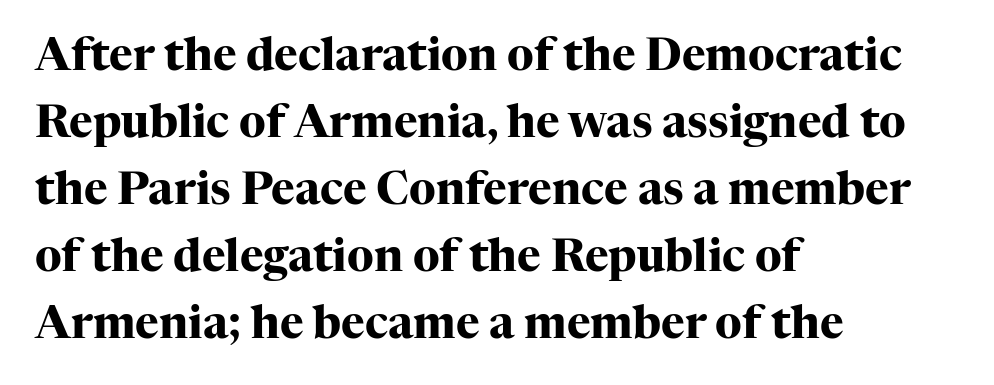
{"serif": "yes", "italic": "no", "bold": "yes", "weight": "heavy", "width": "normal", "stroke_contrast": "high", "x_height": "medium", "monospaced": "no", "underline": "no", "align": "left", "line_spacing": "normal", "line_spacing_ratio": 1.49, "letter_spacing": "normal", "letter_spacing_em": 0.0, "glyph_px": 45}
